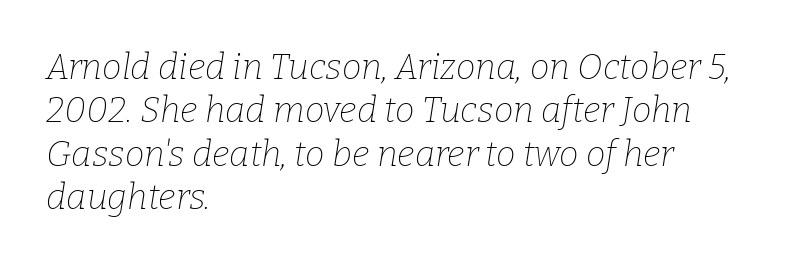
The image shows 35 px thin serif type, italic (leaning right); set left-aligned, line spacing 1.24x, normal letter spacing, not underlined; low stroke contrast and a medium x-height.
